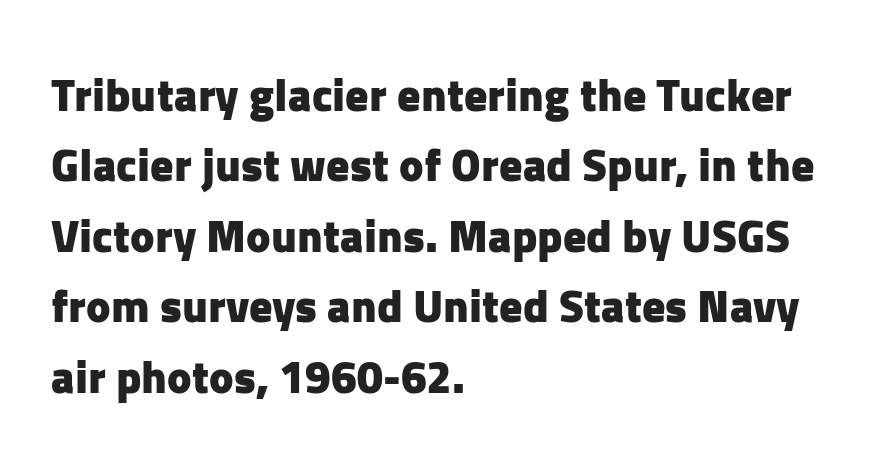
The image shows 46 px heavy sans-serif type, upright; set left-aligned, normal line spacing (1.53x), normal letter spacing, not underlined; low stroke contrast and a medium x-height.
